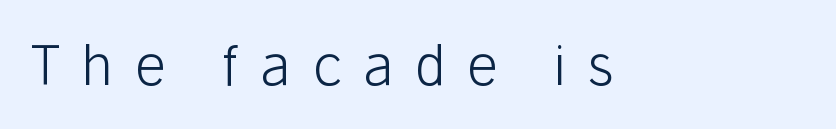
The image shows 55 px light sans-serif type, upright; set unusually wide letter spacing (+0.38 em), not underlined; low stroke contrast and a medium x-height.
